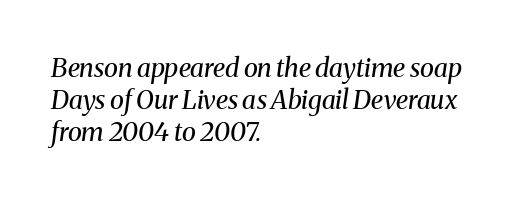
The image shows 26 px text type, italic (leaning right); set left-aligned, line spacing 1.23x, normal letter spacing, not underlined.
